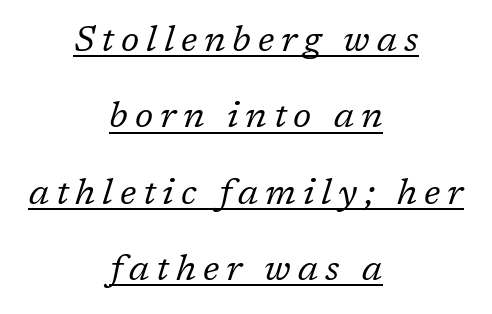
Q: Is the text bold? A: No.
Q: Is the text italic (slanted)? A: Yes, it leans right by about 17 degrees.
Q: Is the typeface a serif or a sans-serif typeface? A: Serif.
Q: Is the text underlined? A: Yes.
Q: How is the paragraph aligned? A: Centered.
Q: Is the spacing between lines tight, normal or loose? A: Loose.
Q: Width (condensed, normal, or wide)? A: Normal.
Q: Stroke contrast? A: Low.
Q: x-height? A: Medium.
Q: Monospaced? A: No.
